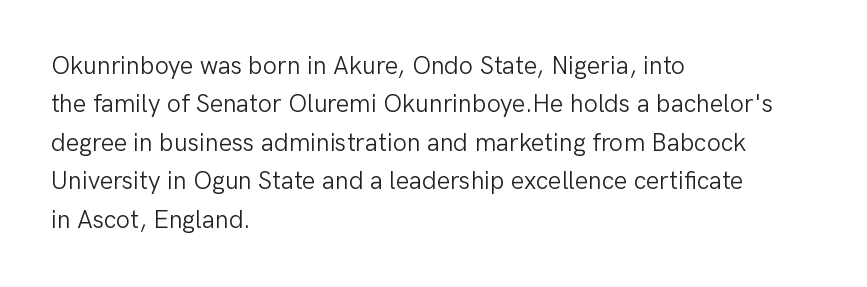
Q: Is the text bold? A: No.
Q: Is the text italic (slanted)? A: No, it is upright.
Q: Is the text underlined? A: No.
Q: How is the paragraph aligned? A: Left-aligned.
Q: Is the spacing between letters normal or unusually wide? A: Normal.
Q: Is the spacing between lines tight, normal or loose? A: Normal.
